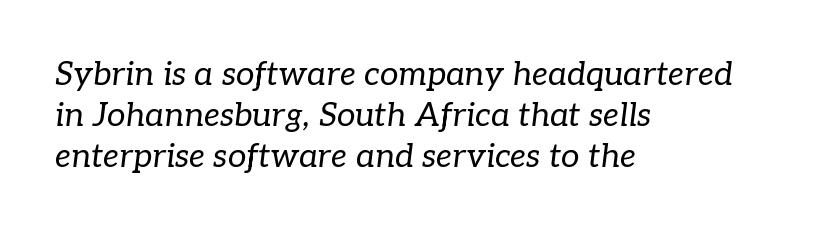
The image shows 33 px regular-weight serif type, italic (leaning right); set left-aligned, line spacing 1.24x, normal letter spacing, not underlined; low stroke contrast and a medium x-height.
